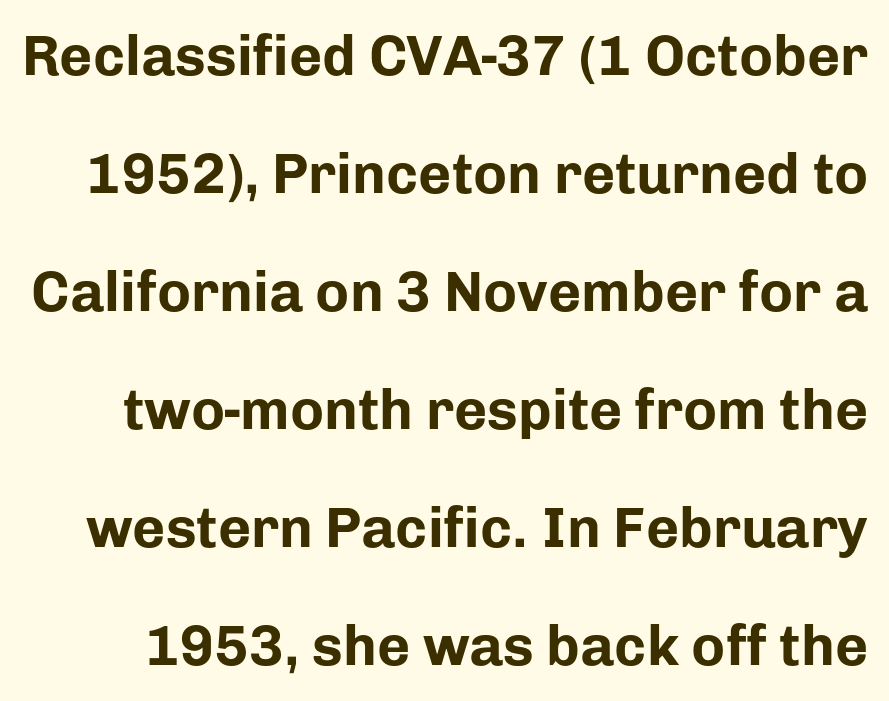
Q: Is the text bold? A: Yes.
Q: Is the text italic (slanted)? A: No, it is upright.
Q: Is the typeface a serif or a sans-serif typeface? A: Sans-serif.
Q: Is the text underlined? A: No.
Q: Is the spacing between letters normal or unusually wide? A: Normal.
Q: Is the spacing between lines tight, normal or loose? A: Loose.
Q: Width (condensed, normal, or wide)? A: Normal.
Q: Stroke contrast? A: Low.
Q: x-height? A: Medium.
Q: Monospaced? A: No.
